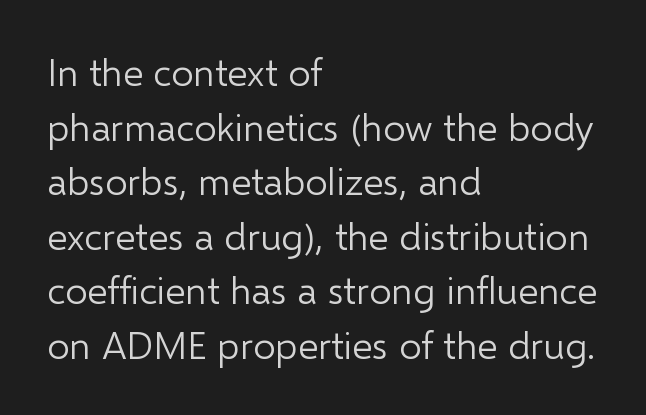
The image shows 39 px light sans-serif type, upright; set left-aligned, normal line spacing (1.4x), normal letter spacing, not underlined; low stroke contrast and a medium x-height.
